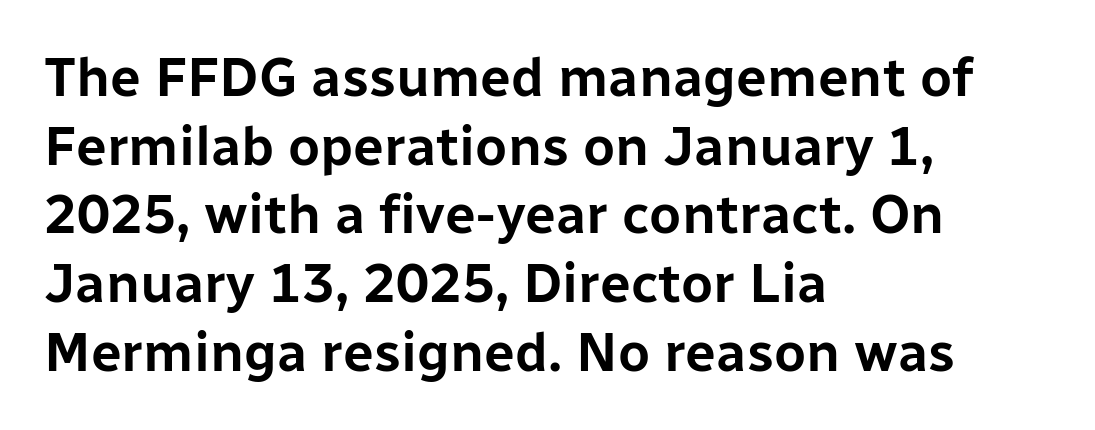
Each letter's strokes conclude bluntly, with no projecting serifs. Here the designer chose a conventional face with non-uniform glyph widths. Is there much room between lines? A standard amount, neither cramped nor airy. Notice how the passage keeps a crisp vertical edge on the left only.
